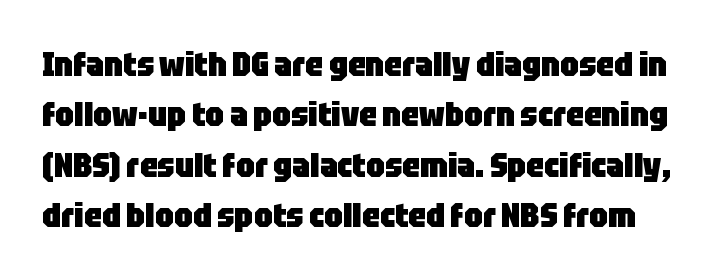
The image shows 34 px heavy, condensed sans-serif type, upright; set normal line spacing (1.48x), normal letter spacing, not underlined; low stroke contrast and a large x-height.
